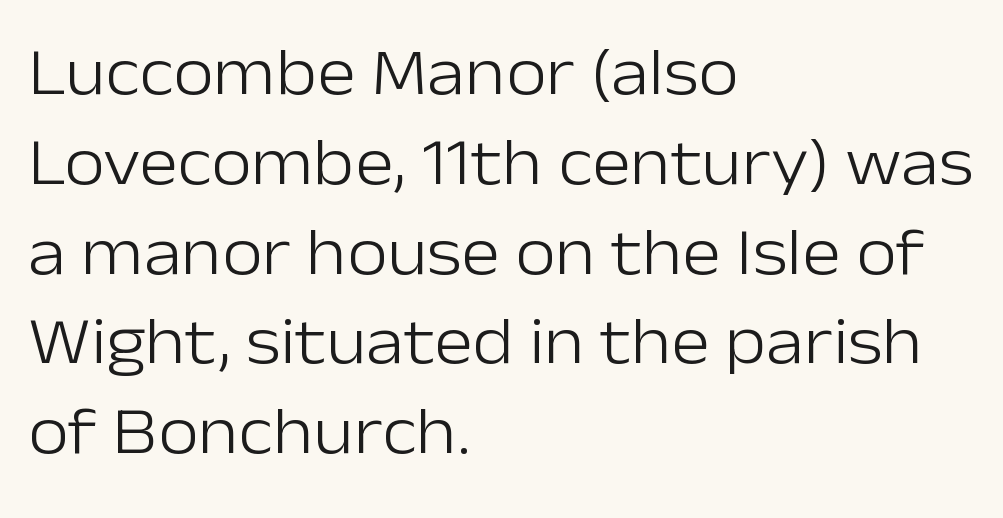
The image shows 66 px light sans-serif type, upright; set left-aligned, normal line spacing (1.36x), normal letter spacing, not underlined; low stroke contrast and a medium x-height.
